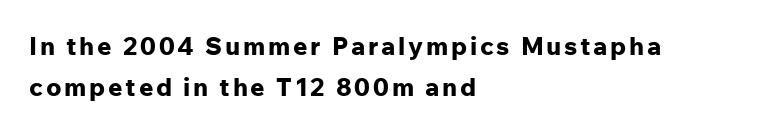
{"italic": "no", "bold": "yes", "underline": "no", "align": "left", "line_spacing": "normal", "line_spacing_ratio": 1.65, "glyph_px": 25}
